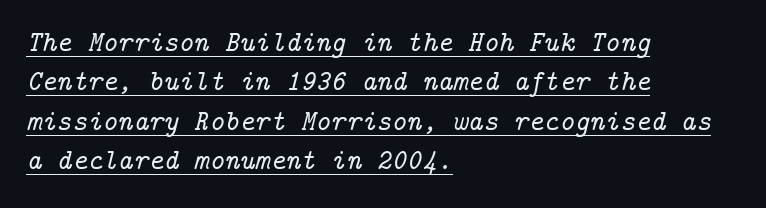
{"serif": "yes", "italic": "yes", "lean": "right", "slant_degrees": 14, "width": "normal", "stroke_contrast": "low", "x_height": "medium", "underline": "yes", "align": "left", "line_spacing": "normal", "line_spacing_ratio": 1.36, "letter_spacing": "normal", "letter_spacing_em": 0.0, "glyph_px": 29}
